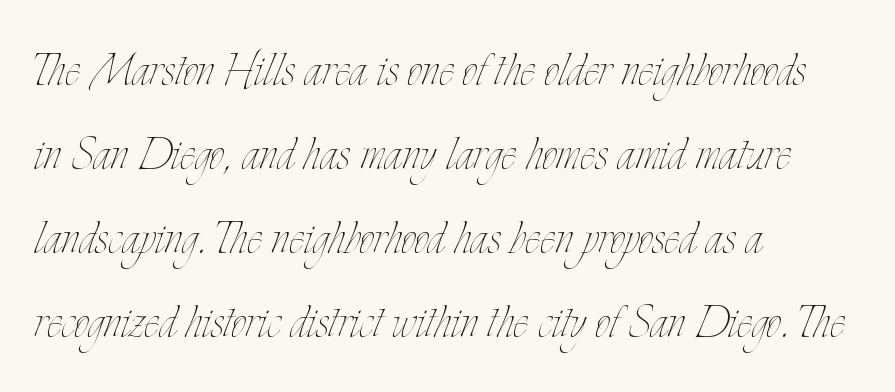
{"bold": "no", "weight": "thin", "width": "condensed", "stroke_contrast": "low", "x_height": "small", "monospaced": "no", "underline": "no", "align": "left", "line_spacing": "normal", "line_spacing_ratio": 1.45, "letter_spacing": "normal", "letter_spacing_em": 0.0, "glyph_px": 58}
